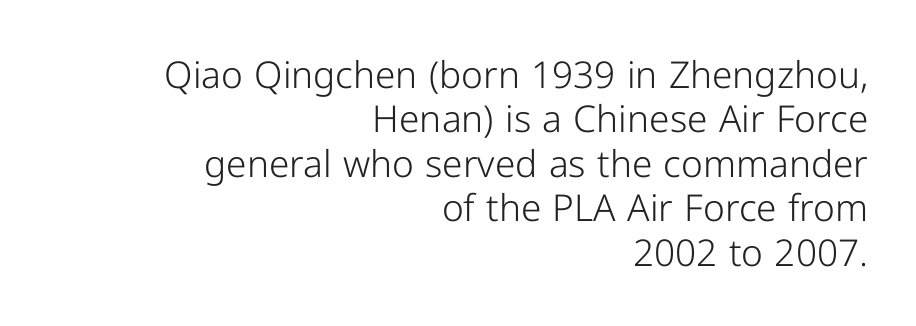
Q: Is the text bold? A: No.
Q: Is the text italic (slanted)? A: No, it is upright.
Q: Is the typeface a serif or a sans-serif typeface? A: Sans-serif.
Q: Is the text underlined? A: No.
Q: How is the paragraph aligned? A: Right-aligned.
Q: Is the spacing between letters normal or unusually wide? A: Normal.
Q: Width (condensed, normal, or wide)? A: Normal.
Q: Stroke contrast? A: Low.
Q: x-height? A: Medium.
Q: Monospaced? A: No.
